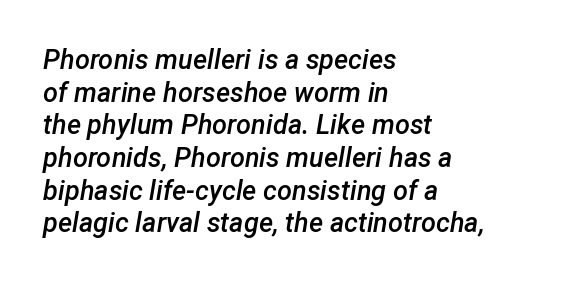
Visually the block forms a straight wall on the left and a jagged coastline on the right. The gap between lines stays unmarked. How are the letters spaced? Ordinarily, with no added tracking. The typography opts for an oblique posture over an upright one. Is the type bold? Partly — it's a semibold, heavier than regular but not fully bold.
